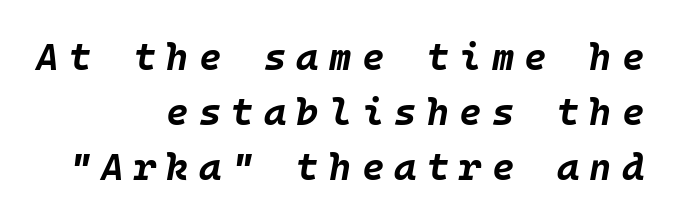
The image shows 38 px bold type, italic (leaning right); set right-aligned, normal line spacing (1.45x), unusually wide letter spacing (+0.27 em), not underlined; low stroke contrast and a large x-height.
